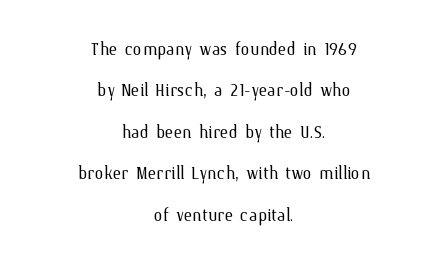
The image shows 23 px text type, upright; set centered, line spacing 1.8x, normal letter spacing, not underlined.
